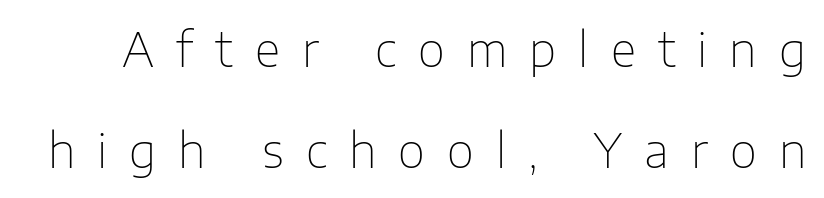
A light-to-regular cut is what we see here. Here the designer chose a conventional face with non-uniform glyph widths. A sans-serif font was chosen for this passage. The space beneath each line is pristine and unruled. Regarding leading, the lines here are spaced well apart. The gaps between neighbouring characters are conspicuously large.
